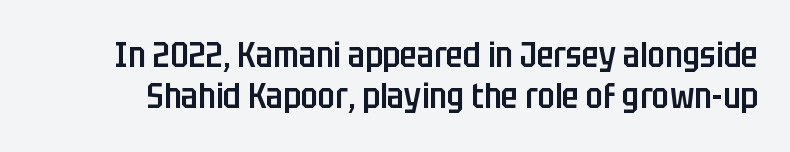
Q: Is the text bold? A: Semi-bold.
Q: Is the text italic (slanted)? A: No, it is upright.
Q: Is the typeface a serif or a sans-serif typeface? A: Sans-serif.
Q: Is the text underlined? A: No.
Q: Is the spacing between letters normal or unusually wide? A: Normal.
Q: Width (condensed, normal, or wide)? A: Condensed.
Q: Stroke contrast? A: Low.
Q: x-height? A: Large.
Q: Monospaced? A: No.
